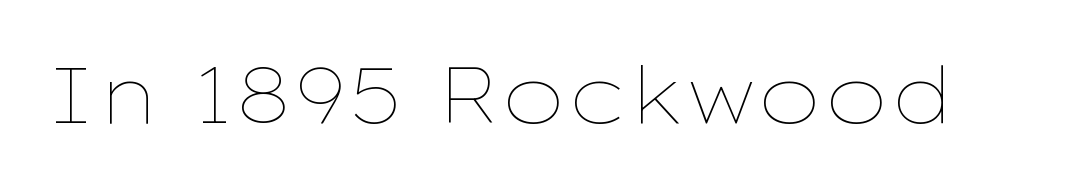
Q: Is the text bold? A: No.
Q: Is the text italic (slanted)? A: No, it is upright.
Q: Is the text underlined? A: No.
Q: Is the spacing between letters normal or unusually wide? A: Normal.
Q: Width (condensed, normal, or wide)? A: Wide.
Q: Stroke contrast? A: Low.
Q: x-height? A: Medium.
Q: Monospaced? A: No.
